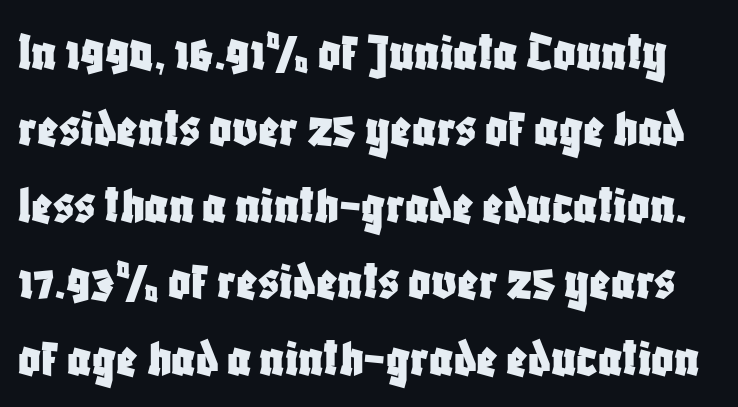
Q: Is the text italic (slanted)? A: No, it is upright.
Q: Is the typeface a serif or a sans-serif typeface? A: Sans-serif.
Q: Is the text underlined? A: No.
Q: Is the spacing between letters normal or unusually wide? A: Normal.
Q: Is the spacing between lines tight, normal or loose? A: Normal.
Q: Width (condensed, normal, or wide)? A: Condensed.
Q: Stroke contrast? A: Low.
Q: x-height? A: Large.
Q: Monospaced? A: No.
